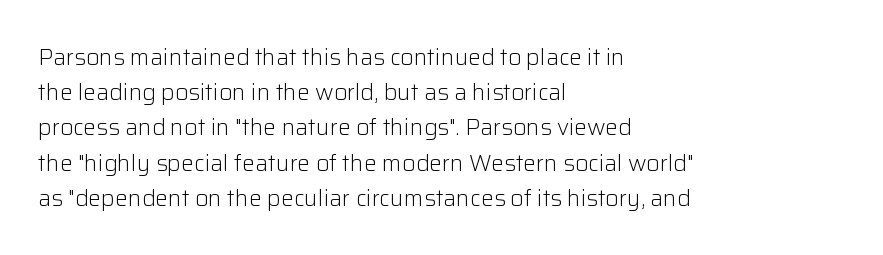
{"italic": "no", "bold": "no", "underline": "no", "align": "left", "line_spacing": "normal", "line_spacing_ratio": 1.53, "letter_spacing": "normal", "letter_spacing_em": 0.0, "glyph_px": 23}
